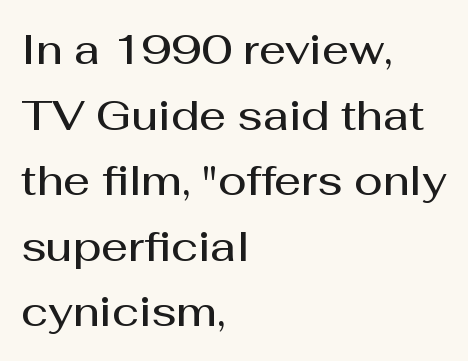
{"serif": "no", "italic": "no", "bold": "semi", "weight": "semibold", "width": "normal", "stroke_contrast": "medium", "x_height": "medium", "monospaced": "no", "underline": "no", "align": "left", "line_spacing": "normal", "line_spacing_ratio": 1.56, "letter_spacing": "normal", "letter_spacing_em": 0.0, "glyph_px": 42}
